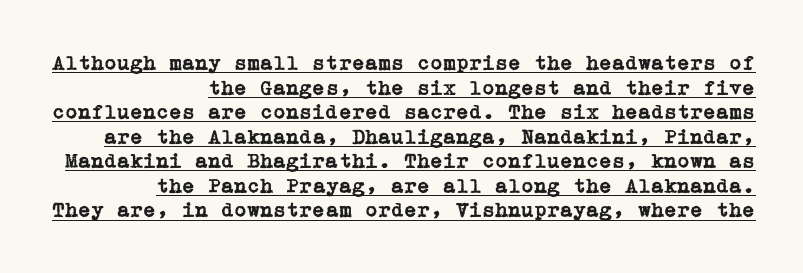
The image shows 21 px text type, upright; set right-aligned, line spacing 1.17x, normal letter spacing, underlined.
